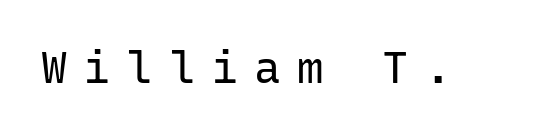
{"serif": "no", "italic": "no", "bold": "no", "weight": "regular", "width": "normal", "stroke_contrast": "low", "x_height": "medium", "monospaced": "yes", "underline": "no", "letter_spacing": "wide", "letter_spacing_em": 0.37, "glyph_px": 44}
